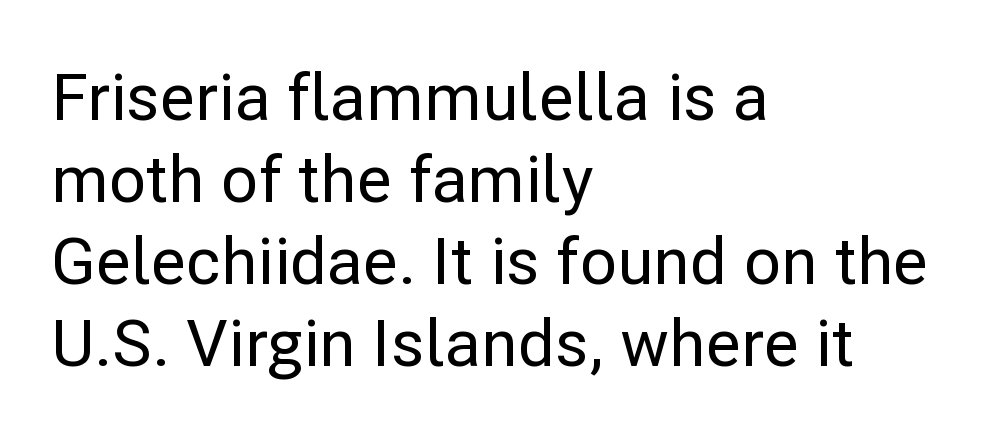
Each word holds together tightly as a unit, with standard inter-letter gaps. Has an underline been added? It has not. This is sans-serif lettering, the kind often seen on screens and signage. Posture: vertical. What's the leading like? Ordinary, nothing unusual. Notice how the passage keeps a crisp vertical edge on the left only.
